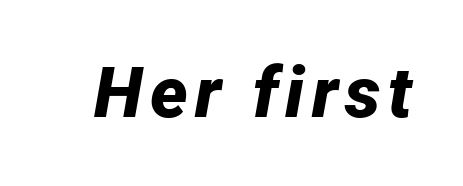
Beneath every word, the page is bare. Yep, that's italic — everything's leaning. How heavy is the stroke? Heavy — this is a bold. Think of a printed novel: that variable character pitch is what you see here.
